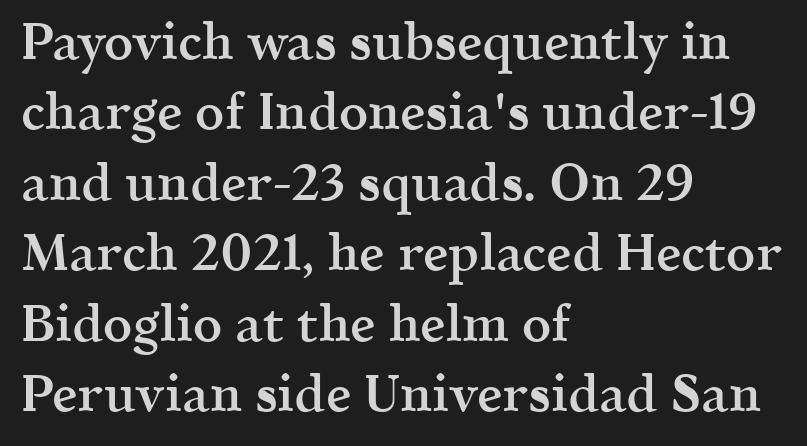
Stroke terminals: seriffed. The rows are spaced the way most documents space them. The face used here is a semibold: visibly heavier than regular, lighter than bold. Bare-footed words on every line.
